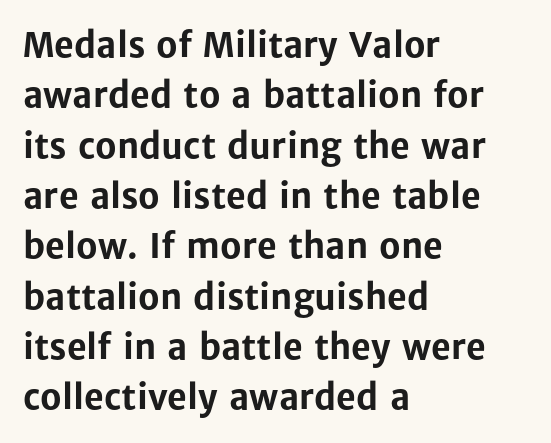
Rendered with straight, roman letterforms. How heavy is the stroke? Heavy — this is a bold. These lines keep a tight, regular rhythm from letter to letter. Which margin do the lines hug? The left one — the right edge is uneven.
